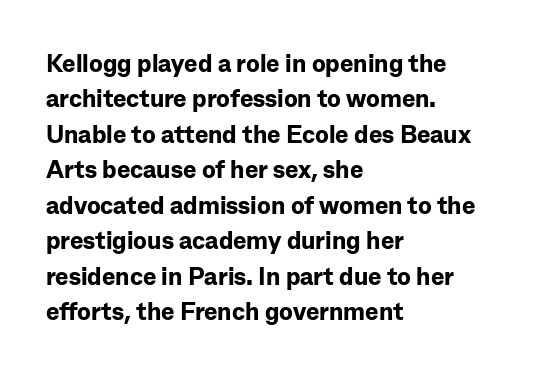
The strokes are fattened all the way to bold. Does the copy run flush right? No — it runs flush left. The face used here is rendered with its standard letterfit. Does the leading feel generous? No, just average. The typography opts for an upright posture over an oblique one.
